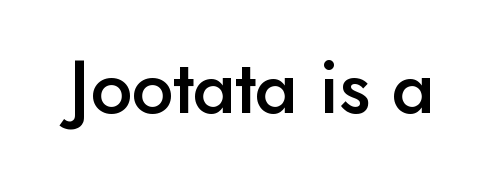
{"serif": "no", "italic": "no", "bold": "semi", "weight": "semibold", "width": "normal", "stroke_contrast": "low", "x_height": "small", "monospaced": "no", "underline": "no", "letter_spacing": "normal", "letter_spacing_em": 0.0, "glyph_px": 74}
